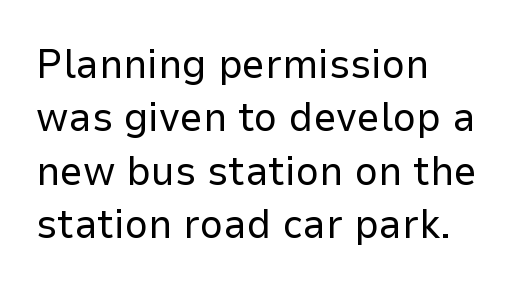
In terms of posture, this sample is upright. One glance says typical: line gaps are just what's usual. Type without underlining. The passage is arranged the way most books set body copy — flush left. This sample uses plain, unmodified letter spacing. Weight class: somewhere from thin through regular.
